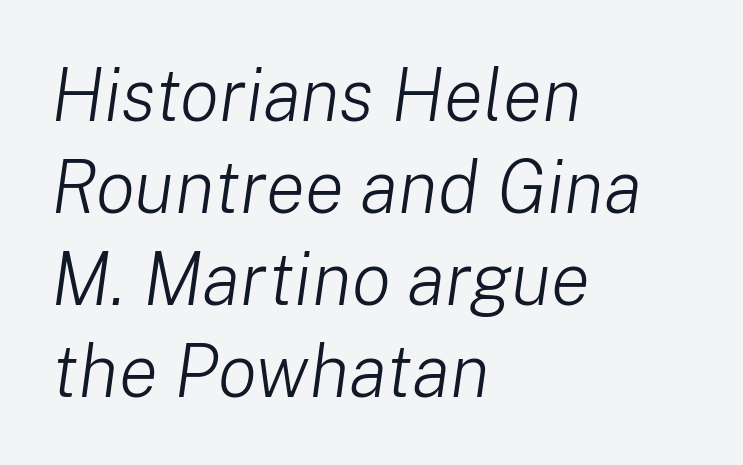
The image shows 73 px light type, italic (leaning right); set left-aligned, normal line spacing (1.26x), normal letter spacing, not underlined; low stroke contrast and a medium x-height.
